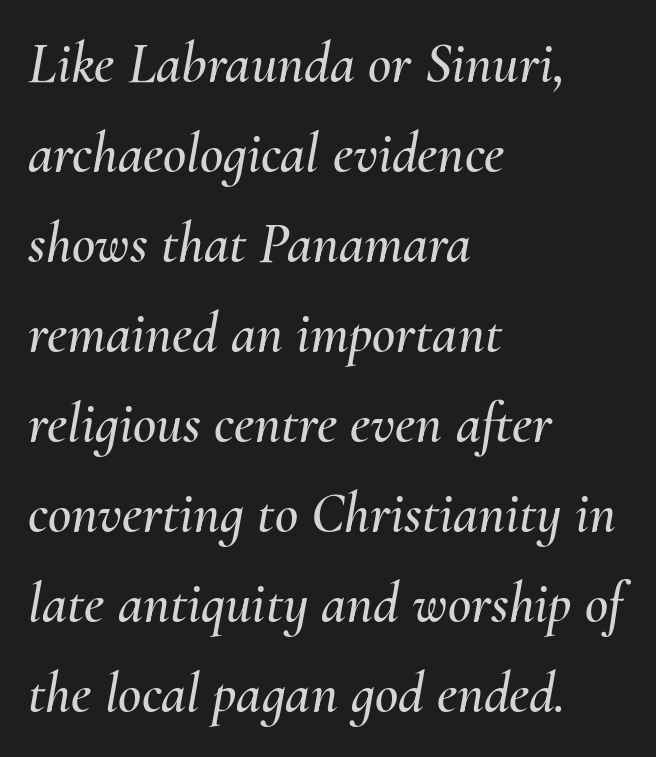
The image shows 57 px text type, italic (leaning right); set left-aligned, normal line spacing (1.58x), normal letter spacing, not underlined; medium stroke contrast and a small x-height.
